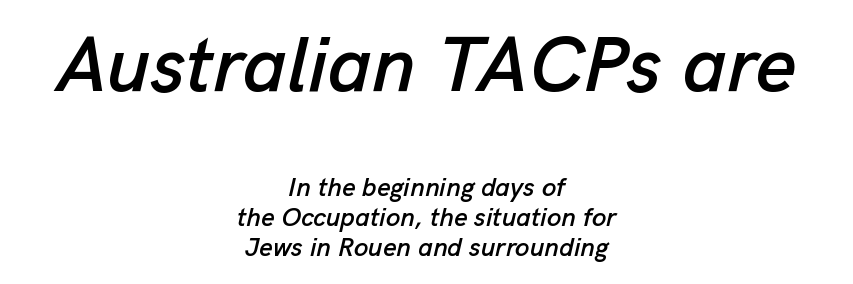
Q: Is the text italic (slanted)? A: Yes, it leans right by about 13 degrees.
Q: Is the text underlined? A: No.
Q: How is the paragraph aligned? A: Centered.
Q: Is the spacing between letters normal or unusually wide? A: Normal.
Q: Is the spacing between lines tight, normal or loose? A: Tight.
Q: Which block of text is set in a larger size, the first (top) or the second (bottom)? A: The first (top) one.
Q: Width (condensed, normal, or wide)? A: Normal.
Q: Stroke contrast? A: Low.
Q: x-height? A: Medium.
Q: Monospaced? A: No.
